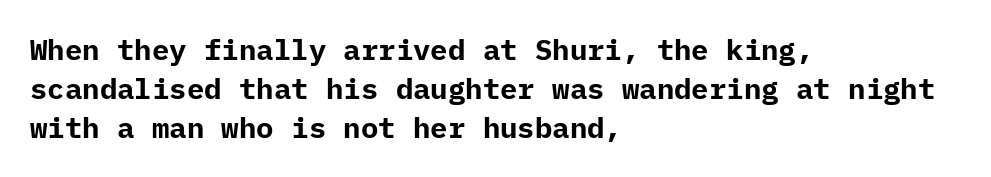
{"serif": "no", "italic": "no", "bold": "yes", "weight": "bold", "width": "normal", "stroke_contrast": "low", "x_height": "medium", "underline": "no", "align": "left", "line_spacing": "normal", "line_spacing_ratio": 1.35, "letter_spacing": "normal", "letter_spacing_em": 0.0, "glyph_px": 29}
